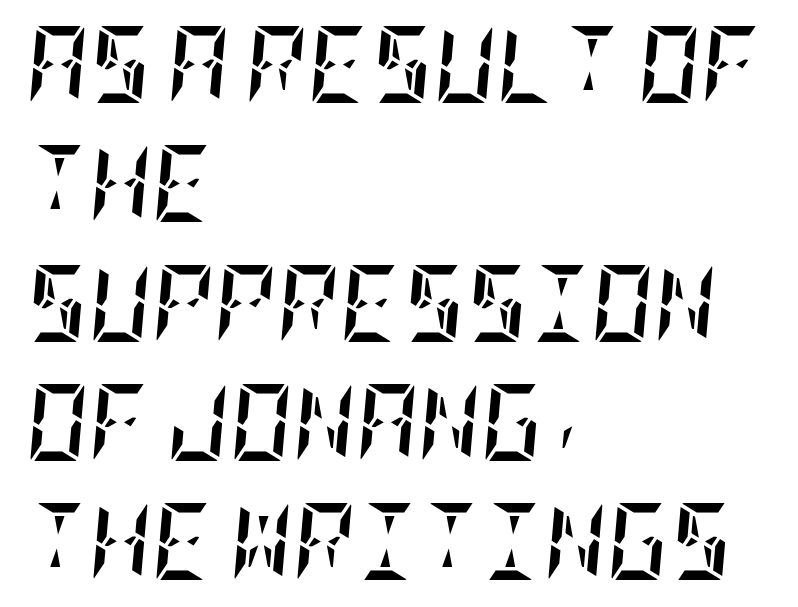
Q: Is the text bold? A: Yes.
Q: Is the text italic (slanted)? A: Yes, it leans right by about 5 degrees.
Q: Is the text underlined? A: No.
Q: How is the paragraph aligned? A: Left-aligned.
Q: Is the spacing between letters normal or unusually wide? A: Normal.
Q: Is the spacing between lines tight, normal or loose? A: Normal.
Q: Width (condensed, normal, or wide)? A: Condensed.
Q: Stroke contrast? A: Low.
Q: x-height? A: Large.
